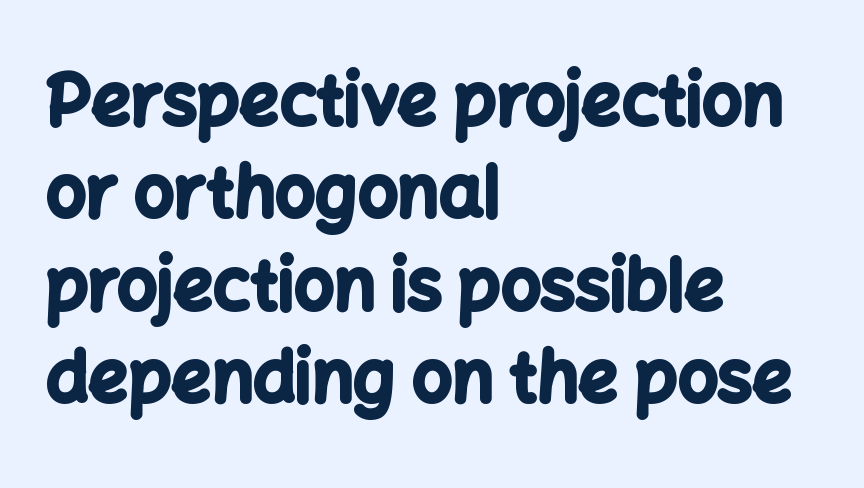
Q: Is the text bold? A: Yes.
Q: Is the text italic (slanted)? A: No, it is upright.
Q: Is the typeface a serif or a sans-serif typeface? A: Sans-serif.
Q: Is the text underlined? A: No.
Q: How is the paragraph aligned? A: Left-aligned.
Q: Is the spacing between letters normal or unusually wide? A: Normal.
Q: Is the spacing between lines tight, normal or loose? A: Normal.
Q: Width (condensed, normal, or wide)? A: Normal.
Q: Stroke contrast? A: Low.
Q: x-height? A: Medium.
Q: Monospaced? A: No.
